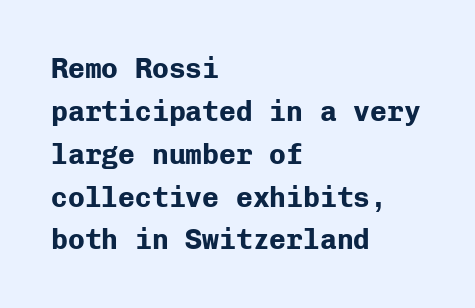
These lines sit exactly where default settings would place them. Stroke terminals: plain, sans-serif. Italic: no, the glyphs are upright roman. The passage shown is not underscored anywhere.
